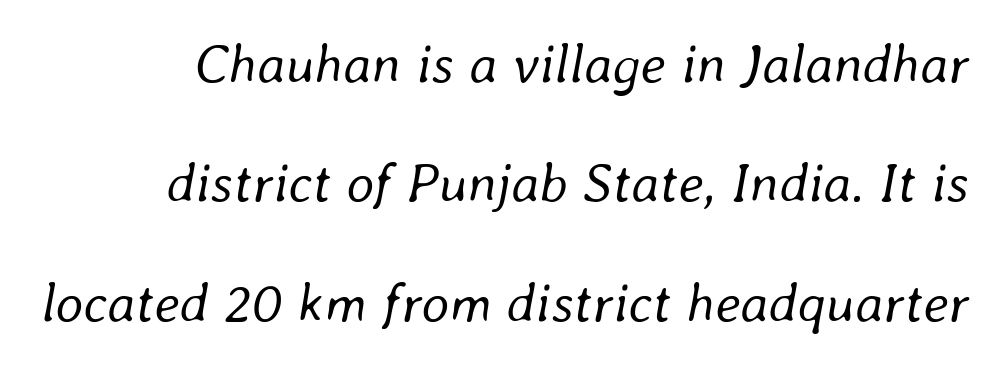
The image shows 55 px regular-weight type, italic (leaning right); set loose line spacing (2.17x), normal letter spacing, not underlined; low stroke contrast and a medium x-height.
